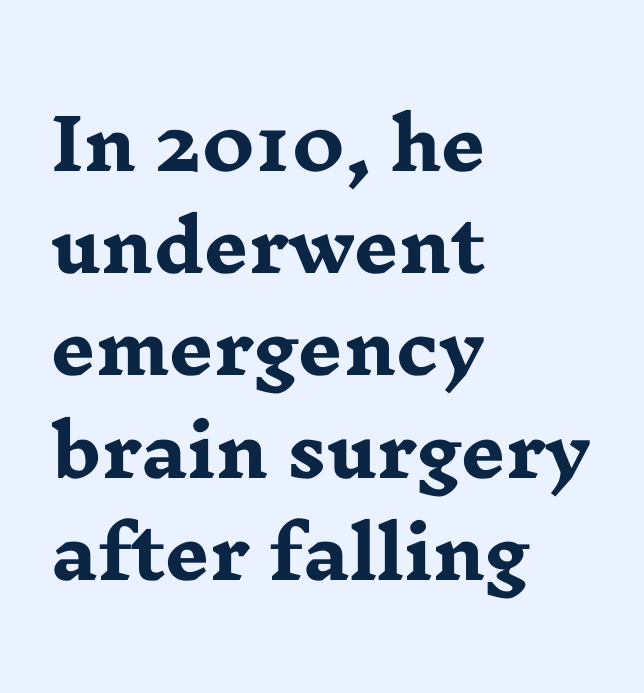
Q: Is the text bold? A: Yes.
Q: Is the text italic (slanted)? A: No, it is upright.
Q: Is the typeface a serif or a sans-serif typeface? A: Serif.
Q: Is the text underlined? A: No.
Q: How is the paragraph aligned? A: Left-aligned.
Q: Is the spacing between letters normal or unusually wide? A: Normal.
Q: Is the spacing between lines tight, normal or loose? A: Normal.
Q: Width (condensed, normal, or wide)? A: Wide.
Q: Stroke contrast? A: Low.
Q: x-height? A: Medium.
Q: Monospaced? A: No.
